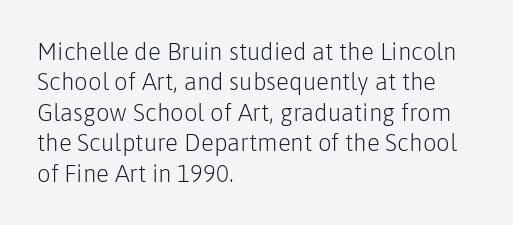
The image shows 24 px text type, upright; set left-aligned, normal line spacing (1.27x), normal letter spacing, not underlined.
